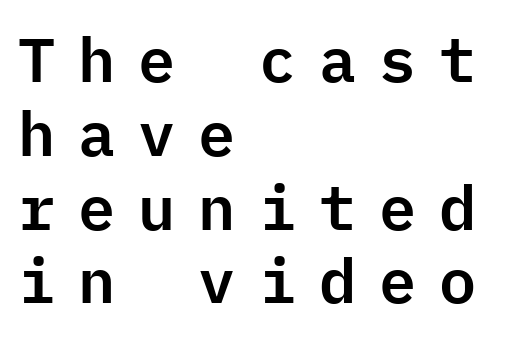
Q: Is the text italic (slanted)? A: No, it is upright.
Q: Is the typeface a serif or a sans-serif typeface? A: Sans-serif.
Q: Is the text underlined? A: No.
Q: How is the paragraph aligned? A: Left-aligned.
Q: Is the spacing between letters normal or unusually wide? A: Unusually wide.
Q: Width (condensed, normal, or wide)? A: Normal.
Q: Stroke contrast? A: Low.
Q: x-height? A: Medium.
Q: Monospaced? A: Yes.
